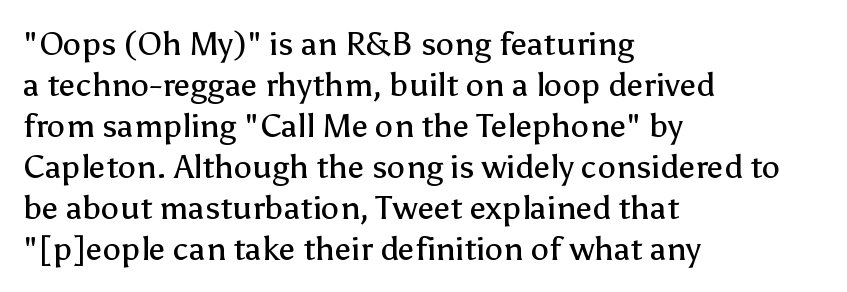
The image shows 33 px regular-weight sans-serif type, upright; set left-aligned, line spacing 1.24x, normal letter spacing, not underlined; low stroke contrast and a medium x-height.
